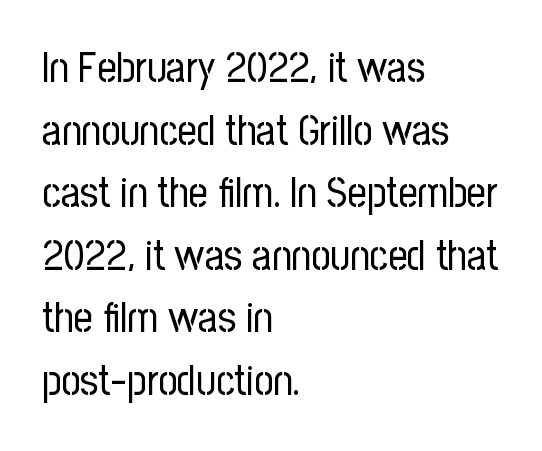
The image shows 42 px regular-weight, condensed sans-serif type, upright; set left-aligned, normal line spacing (1.49x), normal letter spacing, not underlined; low stroke contrast and a medium x-height.
